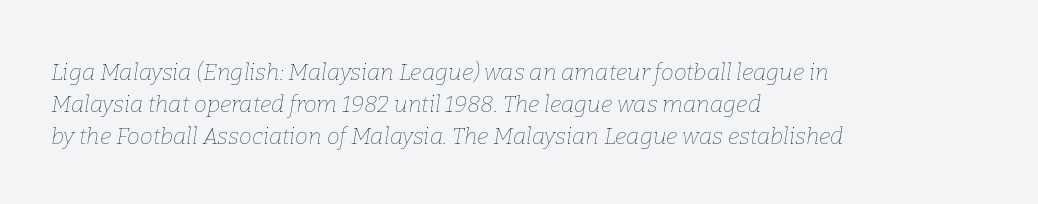
The line texture is even and compact thanks to regular tracking. This sample uses an oblique cut, with every glyph tilted off the vertical. Every row of glyphs begins at an identical x-position on the left. The space beneath each line is pristine and unruled. Rows of type keep a routine distance in the vertical direction.
